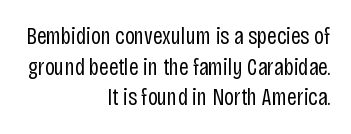
{"italic": "no", "bold": "no", "underline": "no", "align": "right", "line_spacing": "normal", "line_spacing_ratio": 1.28, "letter_spacing": "normal", "letter_spacing_em": 0.0, "glyph_px": 24}
